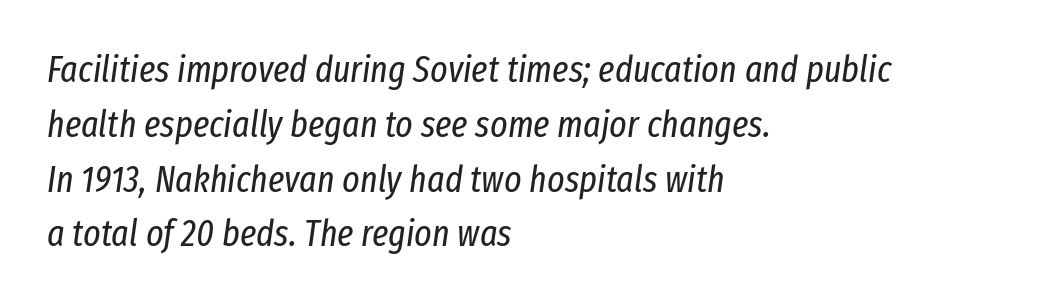
The image shows 37 px regular-weight, condensed type, italic (leaning right); set left-aligned, normal line spacing (1.48x), normal letter spacing, not underlined; low stroke contrast and a medium x-height.
